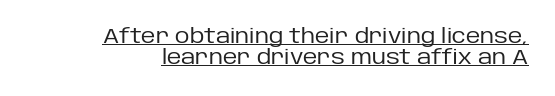
Q: Is the text bold? A: No.
Q: Is the text italic (slanted)? A: No, it is upright.
Q: Is the text underlined? A: Yes.
Q: How is the paragraph aligned? A: Right-aligned.
Q: Is the spacing between letters normal or unusually wide? A: Normal.
Q: Is the spacing between lines tight, normal or loose? A: Tight.
